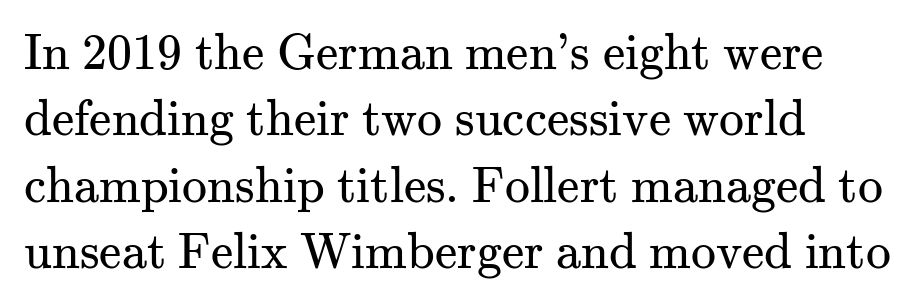
This rendering employs a face with finishing strokes, i.e., a serif. The baseline area is clear. Normally led — the rows are evenly, conventionally spaced. The typeface has the unassuming heft of standard copy or less.
